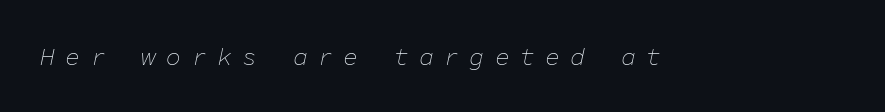
The image shows 25 px text type, italic (leaning right); set unusually wide letter spacing (+0.41 em), not underlined.
